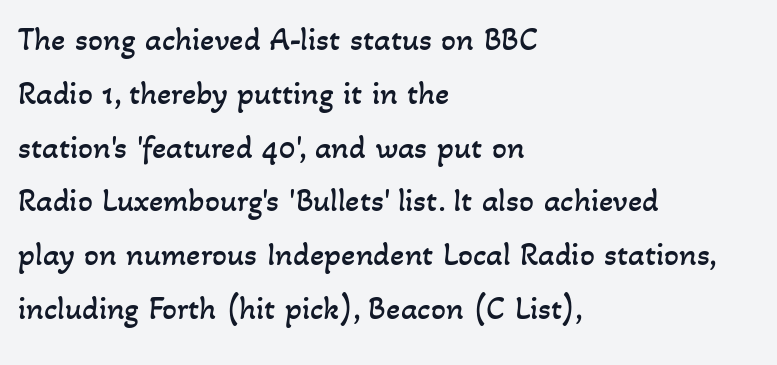
Q: Is the text bold? A: No.
Q: Is the text underlined? A: No.
Q: How is the paragraph aligned? A: Left-aligned.
Q: Is the spacing between letters normal or unusually wide? A: Normal.
Q: Is the spacing between lines tight, normal or loose? A: Normal.
Q: Width (condensed, normal, or wide)? A: Normal.
Q: Stroke contrast? A: Low.
Q: x-height? A: Small.
Q: Monospaced? A: No.
